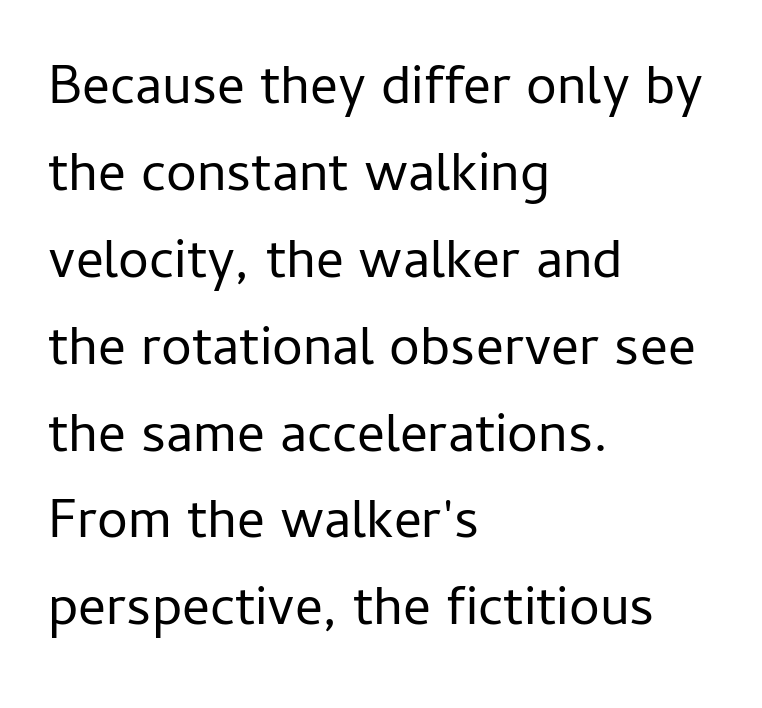
The image shows 55 px regular-weight sans-serif type, upright; set left-aligned, normal line spacing (1.58x), normal letter spacing, not underlined; low stroke contrast and a medium x-height.
